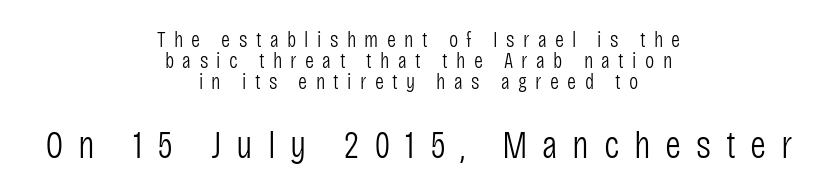
{"serif": "no", "italic": "no", "bold": "no", "weight": "light", "width": "condensed", "stroke_contrast": "low", "x_height": "large", "monospaced": "no", "underline": "no", "align": "center", "line_spacing": "tight", "line_spacing_ratio": 0.96, "letter_spacing": "wide", "letter_spacing_em": 0.38, "larger_block": "second", "size_ratio": 1.77, "glyph_px": 39}
